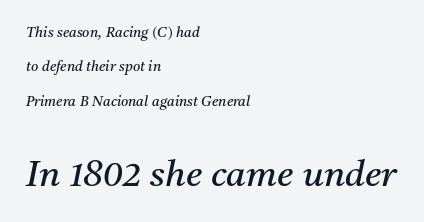
{"serif": "yes", "italic": "yes", "lean": "right", "slant_degrees": 11, "bold": "no", "weight": "regular", "width": "normal", "stroke_contrast": "medium", "x_height": "medium", "monospaced": "no", "underline": "no", "align": "left", "line_spacing": "loose", "line_spacing_ratio": 2.46, "letter_spacing": "normal", "letter_spacing_em": 0.0, "larger_block": "second", "size_ratio": 2.57, "glyph_px": 36}
